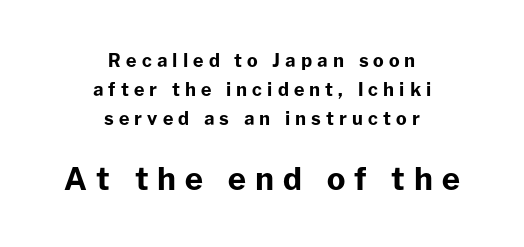
{"serif": "no", "italic": "no", "bold": "yes", "weight": "bold", "width": "normal", "stroke_contrast": "low", "x_height": "medium", "monospaced": "no", "underline": "no", "align": "center", "line_spacing": "normal", "line_spacing_ratio": 1.61, "letter_spacing": "wide", "letter_spacing_em": 0.28, "larger_block": "second", "size_ratio": 1.72, "glyph_px": 31}
